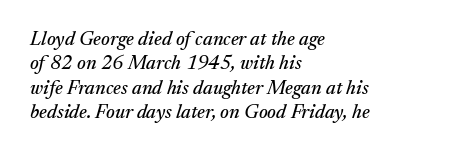
{"italic": "yes", "lean": "right", "slant_degrees": 17, "underline": "no", "align": "left", "line_spacing_ratio": 1.22, "letter_spacing": "normal", "letter_spacing_em": 0.0, "glyph_px": 20}
